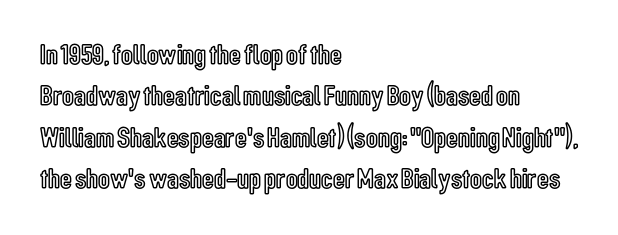
Q: Is the text italic (slanted)? A: No, it is upright.
Q: Is the text underlined? A: No.
Q: How is the paragraph aligned? A: Left-aligned.
Q: Is the spacing between letters normal or unusually wide? A: Normal.
Q: Is the spacing between lines tight, normal or loose? A: Normal.
Q: Width (condensed, normal, or wide)? A: Condensed.
Q: x-height? A: Medium.
Q: Monospaced? A: No.
